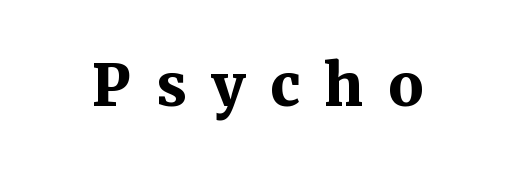
Chunky letters — that's bold for sure. Words float on clear page, feet unadorned. In terms of letterform style, serifs are clearly present. The type sits square on the baseline with zero lean.
